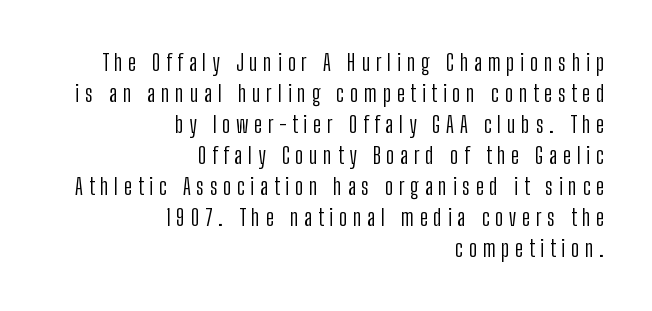
{"italic": "no", "bold": "no", "underline": "no", "align": "right", "line_spacing": "normal", "line_spacing_ratio": 1.35, "letter_spacing": "wide", "letter_spacing_em": 0.25, "glyph_px": 23}
